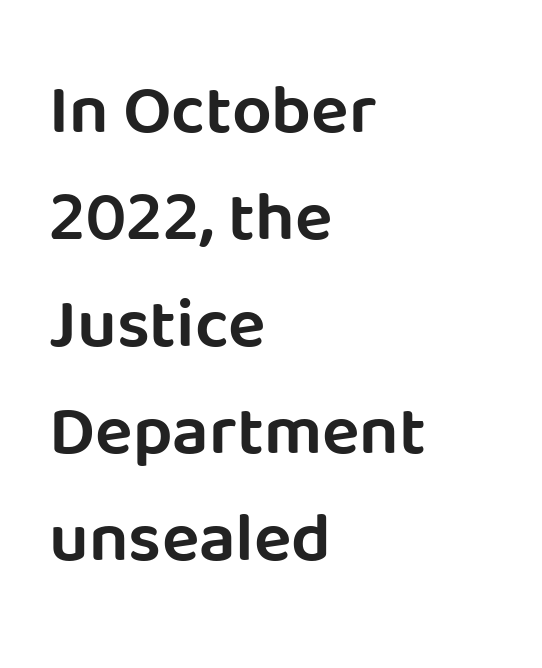
Characters remain perfectly vertical along every line. The area under the type is left untouched. Note the varied advance widths — an 'i' is clearly narrower than an 'm'. Students, note that the glyphs here touch the page at normal intervals. A student would call this left alignment; a typographer would say flush left, rag right. These lines are composed in type without serifs.
